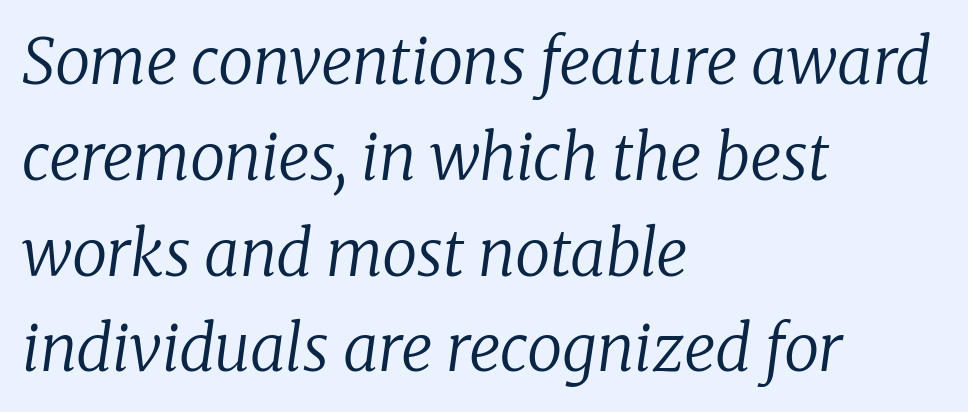
Compared with a typical body face, this is equally light or lighter still. These lines are composed in type with serifs. It's the slanting kind of type. Casual observation: everything's shoved over to the left.
